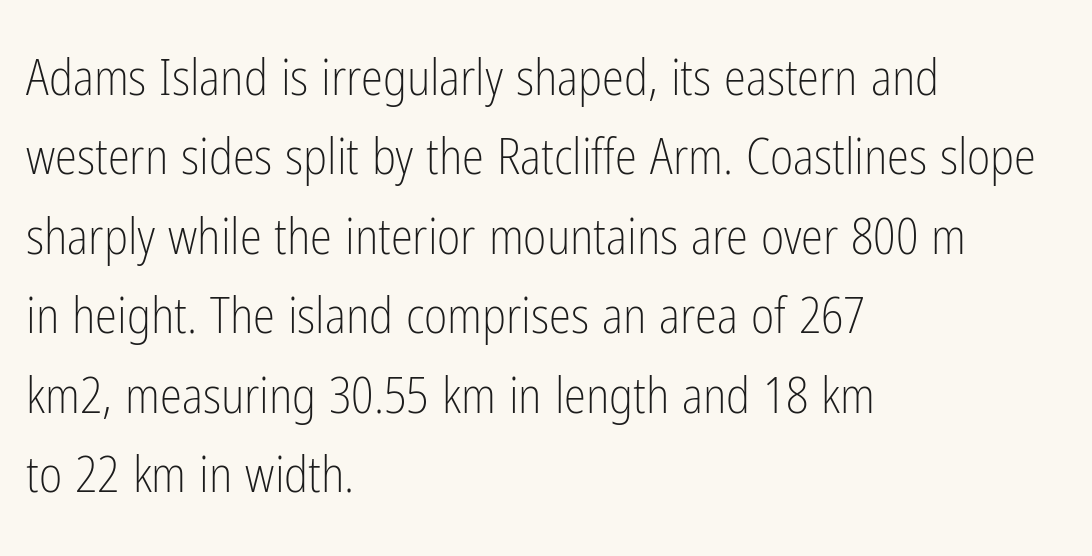
Q: Is the text bold? A: No.
Q: Is the text italic (slanted)? A: No, it is upright.
Q: Is the typeface a serif or a sans-serif typeface? A: Sans-serif.
Q: Is the text underlined? A: No.
Q: How is the paragraph aligned? A: Left-aligned.
Q: Is the spacing between letters normal or unusually wide? A: Normal.
Q: Is the spacing between lines tight, normal or loose? A: Normal.
Q: Width (condensed, normal, or wide)? A: Condensed.
Q: Stroke contrast? A: Low.
Q: x-height? A: Medium.
Q: Monospaced? A: No.
